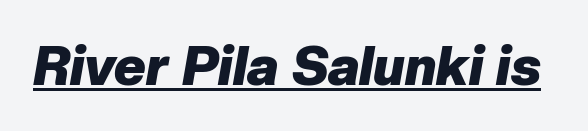
The line texture is even and compact thanks to regular tracking. Beneath each row of characters lies a ruled line. This is oblique type, the kind used for emphasis or titles. Plenty of ink on the page — the face is bold. This sample has the flowing, uneven cadence of proportional lettering.
